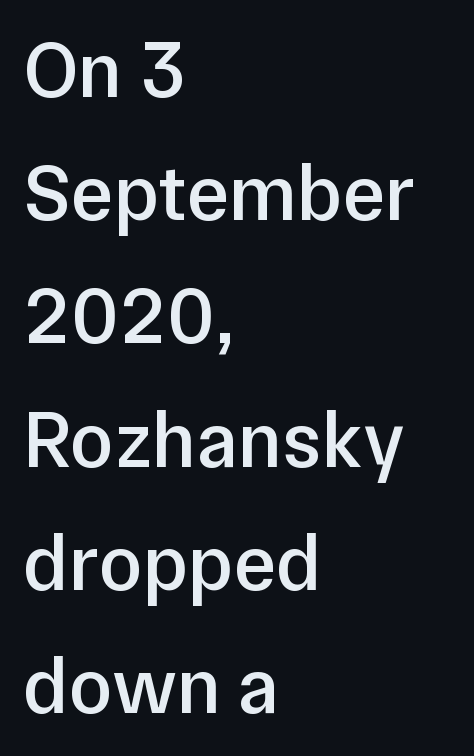
{"serif": "no", "italic": "no", "bold": "semi", "weight": "semibold", "width": "normal", "stroke_contrast": "low", "x_height": "medium", "monospaced": "no", "underline": "no", "align": "left", "line_spacing": "normal", "line_spacing_ratio": 1.54, "letter_spacing": "normal", "letter_spacing_em": 0.0, "glyph_px": 80}
